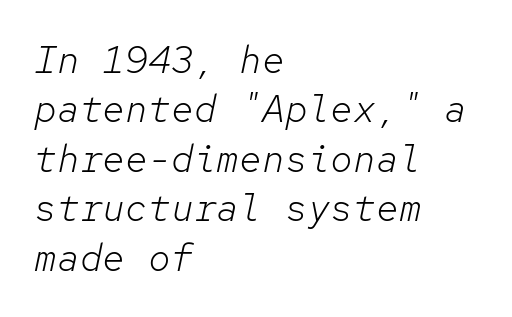
Anything drawn beneath the words? Only blank space. Notice how descenders clear the ascenders below comfortably — that's standard leading. Inter-character spacing is left at the font's built-in metrics. Rendered with sloped, italic letterforms. The letters look calm and open, with moderate or lighter stems.
